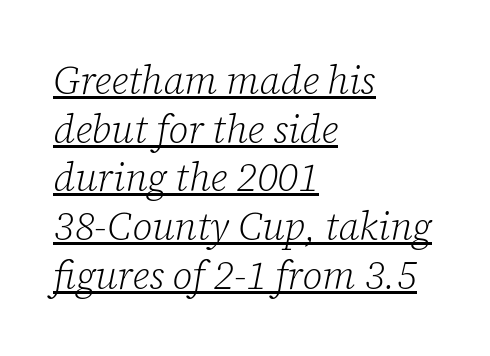
{"serif": "yes", "italic": "yes", "lean": "right", "slant_degrees": 12, "bold": "no", "weight": "light", "width": "normal", "stroke_contrast": "low", "x_height": "medium", "monospaced": "no", "underline": "yes", "align": "left", "line_spacing": "normal", "line_spacing_ratio": 1.25, "letter_spacing": "normal", "letter_spacing_em": 0.0, "glyph_px": 39}
